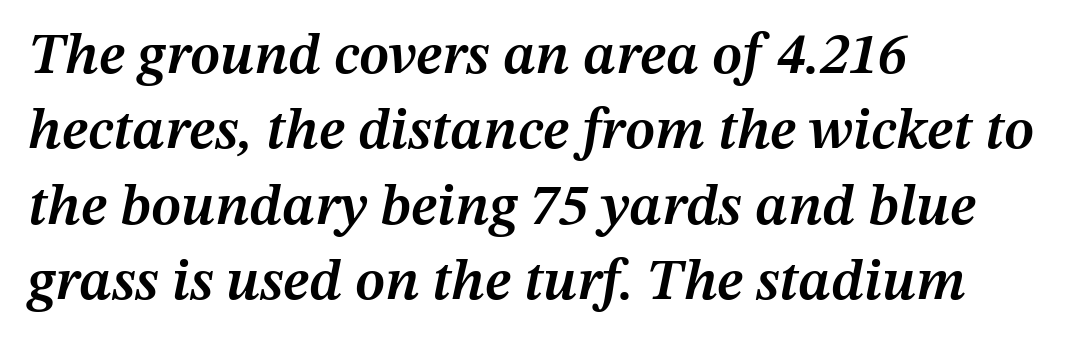
This sample has the flowing, uneven cadence of proportional lettering. The rendering uses a semibold face; strokes are thickened but not to full bold. A clean baseline with only descenders dipping below it. The text block is weighted toward the left margin, trailing off unevenly rightward.
